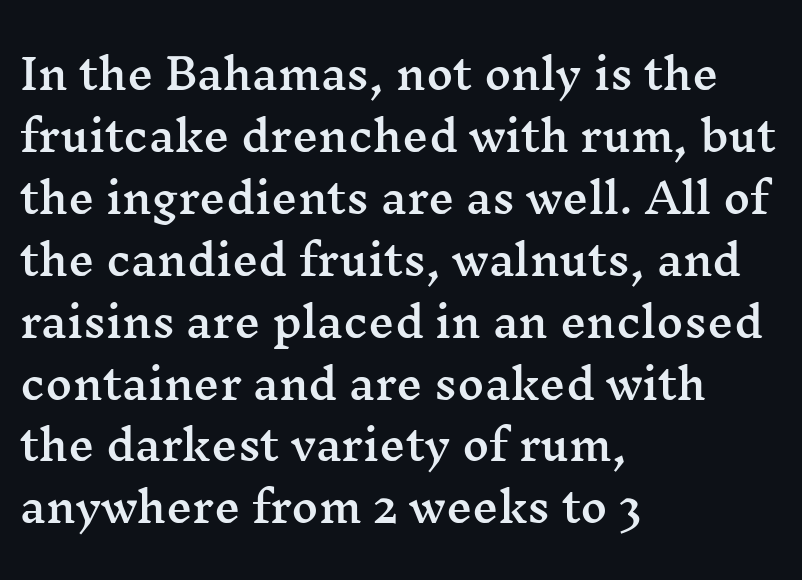
The image shows 41 px wide serif type, upright; set left-aligned, normal line spacing (1.51x), normal letter spacing, not underlined; medium stroke contrast and a medium x-height.
